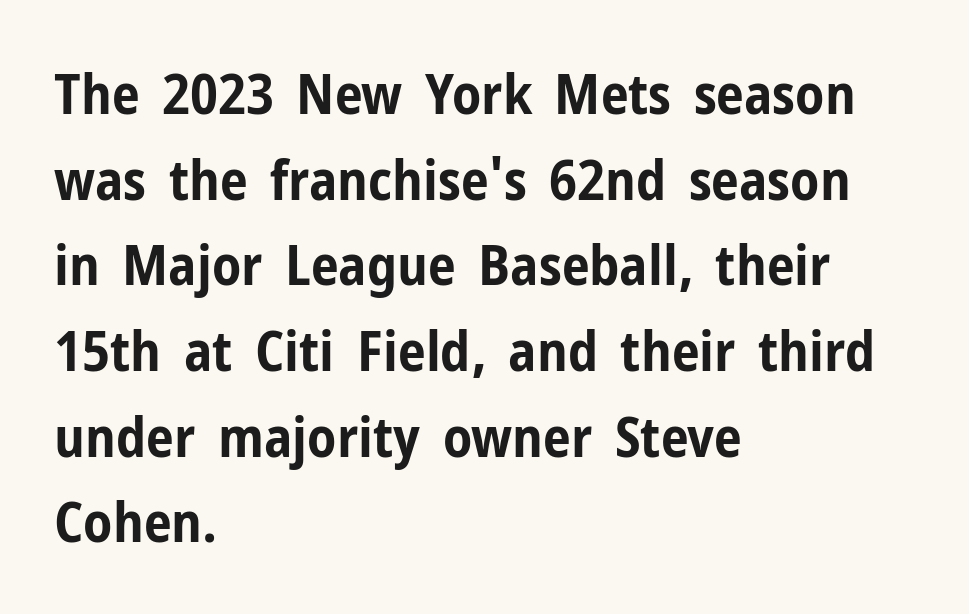
Q: Is the text bold? A: Yes.
Q: Is the text italic (slanted)? A: No, it is upright.
Q: Is the typeface a serif or a sans-serif typeface? A: Sans-serif.
Q: Is the text underlined? A: No.
Q: How is the paragraph aligned? A: Left-aligned.
Q: Is the spacing between letters normal or unusually wide? A: Normal.
Q: Is the spacing between lines tight, normal or loose? A: Normal.
Q: Width (condensed, normal, or wide)? A: Condensed.
Q: Stroke contrast? A: Low.
Q: x-height? A: Medium.
Q: Monospaced? A: No.
